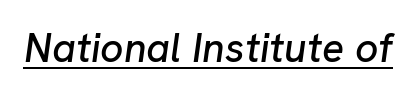
Characters are canted at an angle relative to the baseline's perpendicular. There is no visible air inserted between adjacent glyphs. Character widths vary here, with narrow letters taking less room than wide ones. Notice how a bar underscores the lettering throughout.
